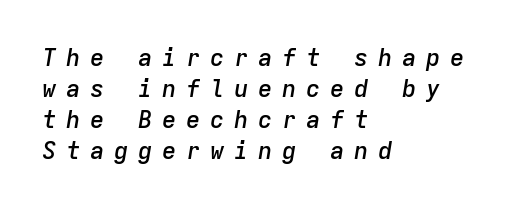
Q: Is the text bold? A: Semi-bold.
Q: Is the text italic (slanted)? A: Yes, it leans right by about 9 degrees.
Q: Is the text underlined? A: No.
Q: How is the paragraph aligned? A: Left-aligned.
Q: Is the spacing between letters normal or unusually wide? A: Unusually wide.
Q: Is the spacing between lines tight, normal or loose? A: Normal.
